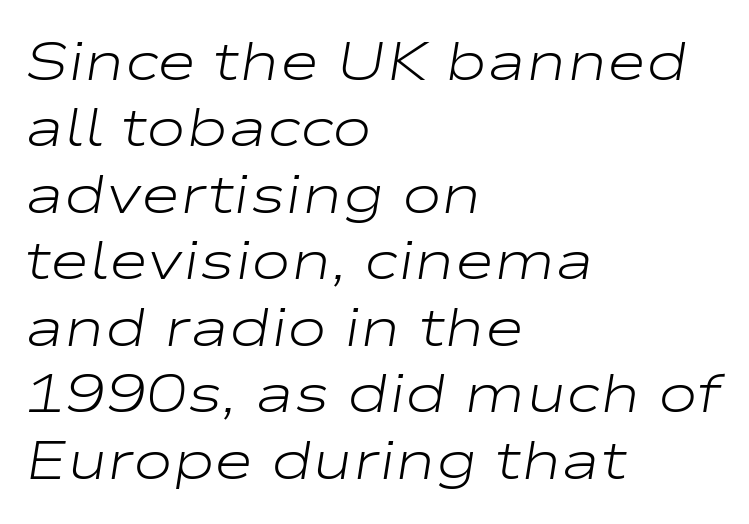
A bare baseline throughout the passage. The line texture is even and compact thanks to regular tracking. Where is the straight margin? On the left. Observe the lean: these are italic letterforms. Do the characters align in a grid? No, the font is proportional. Is the stroke heavy? The answer is a plain regular-or-lighter.
